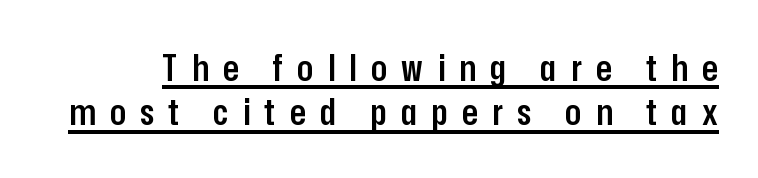
{"serif": "no", "italic": "no", "bold": "semi", "weight": "semibold", "width": "condensed", "stroke_contrast": "low", "x_height": "medium", "monospaced": "no", "underline": "yes", "line_spacing_ratio": 1.2, "letter_spacing": "wide", "letter_spacing_em": 0.39, "glyph_px": 37}
